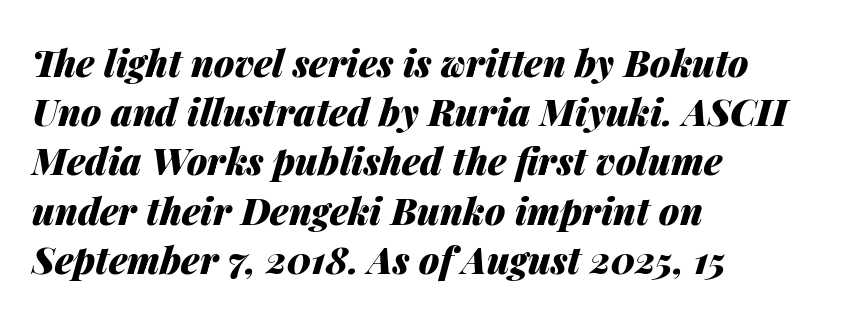
The glyphs look as if they've been sheared to an angle. Tracking value appears to be zero — textbook default spacing. Anything drawn beneath the words? Only blank space. This sample has the flowing, uneven cadence of proportional lettering. Thick stems and heavy bowls — unmistakably bold.
